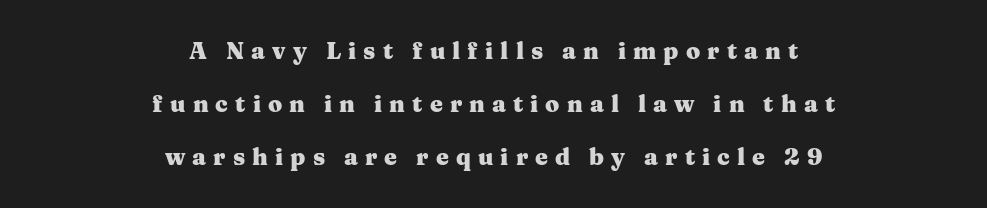
The image shows 23 px bold type, upright; set centered, loose line spacing (2.31x), unusually wide letter spacing (+0.31 em), not underlined.
